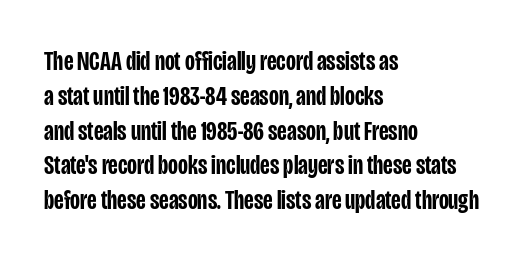
Q: Is the text bold? A: Semi-bold.
Q: Is the text italic (slanted)? A: No, it is upright.
Q: Is the text underlined? A: No.
Q: How is the paragraph aligned? A: Left-aligned.
Q: Is the spacing between letters normal or unusually wide? A: Normal.
Q: Is the spacing between lines tight, normal or loose? A: Normal.
